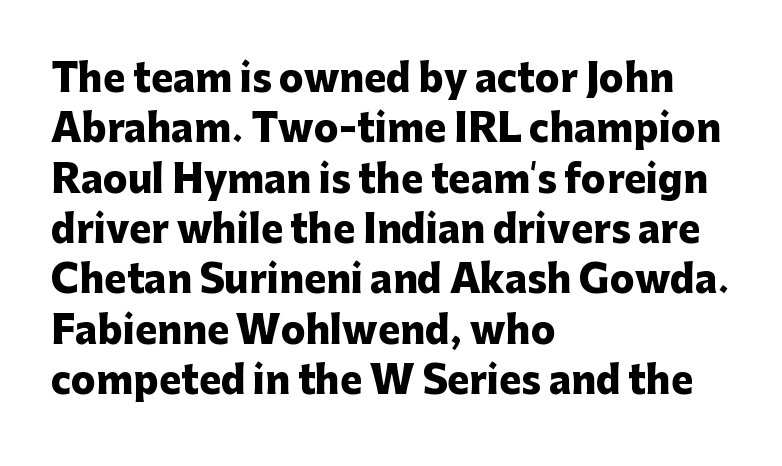
{"serif": "no", "italic": "no", "bold": "yes", "weight": "heavy", "width": "normal", "stroke_contrast": "low", "x_height": "medium", "monospaced": "no", "underline": "no", "align": "left", "line_spacing": "normal", "line_spacing_ratio": 1.36, "letter_spacing": "normal", "letter_spacing_em": 0.0, "glyph_px": 37}
